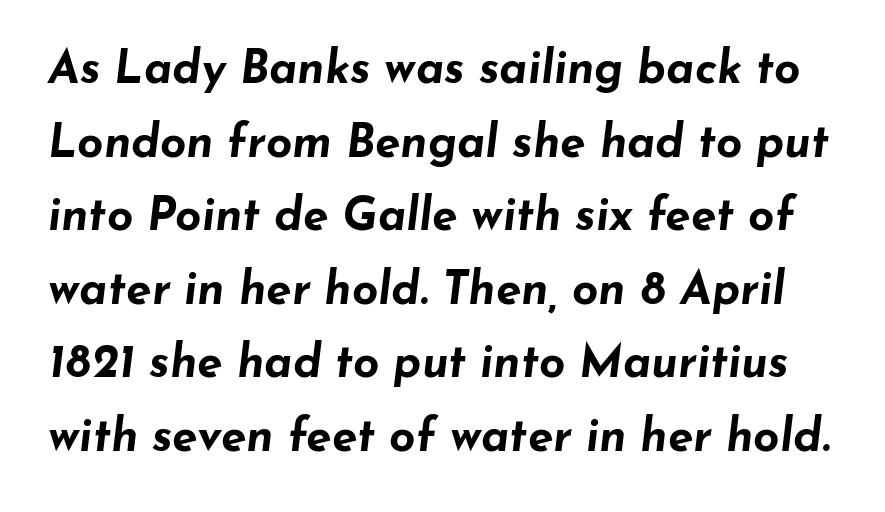
Caption: standard tracking, unaltered. Is this a fixed-width face? No — the glyphs have proportional, varying widths. Heavy, bold letterforms. Compared with ordinary roman type, these characters are visibly tilted.
